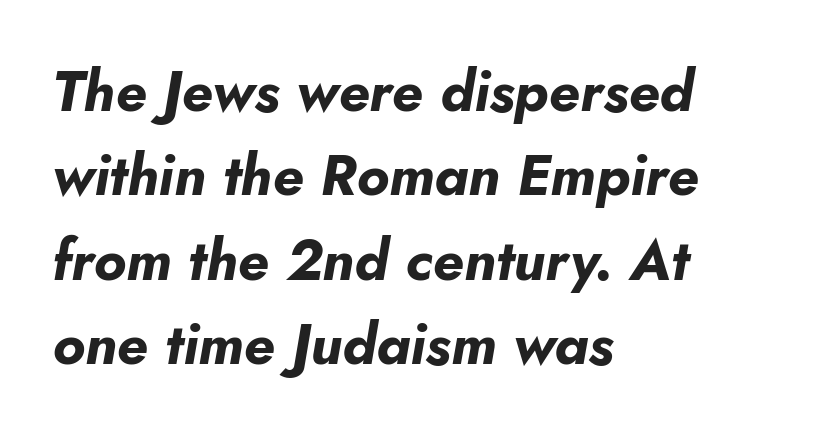
{"italic": "yes", "lean": "right", "slant_degrees": 10, "bold": "yes", "weight": "bold", "width": "normal", "stroke_contrast": "low", "x_height": "small", "monospaced": "no", "underline": "no", "align": "left", "line_spacing": "normal", "line_spacing_ratio": 1.48, "letter_spacing": "normal", "letter_spacing_em": 0.0, "glyph_px": 57}
